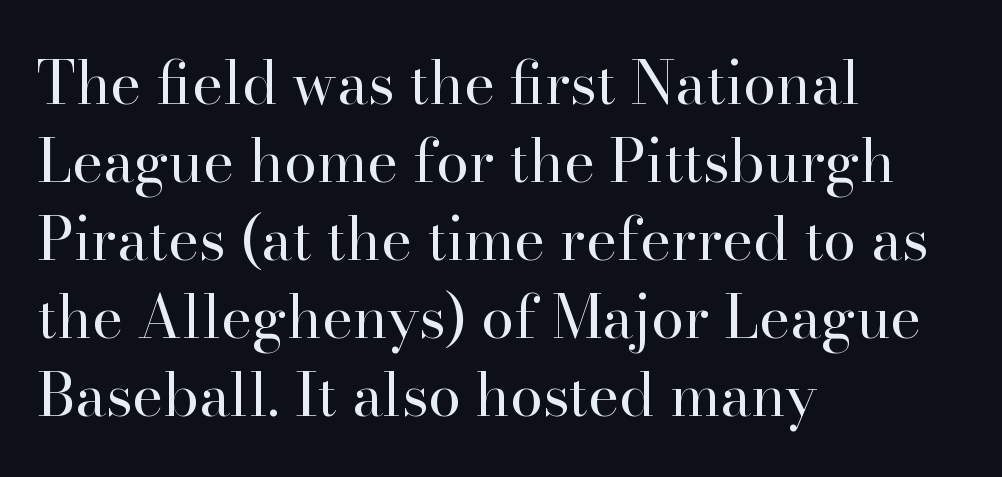
{"serif": "yes", "italic": "no", "bold": "no", "weight": "regular", "width": "normal", "stroke_contrast": "high", "x_height": "small", "monospaced": "no", "underline": "no", "align": "left", "line_spacing": "normal", "line_spacing_ratio": 1.32, "letter_spacing": "normal", "letter_spacing_em": 0.0, "glyph_px": 59}
